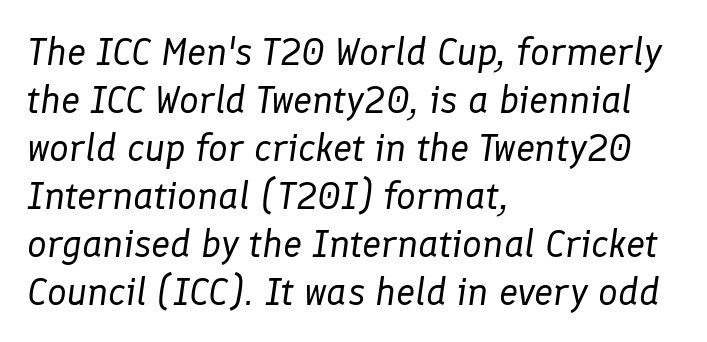
The image shows 39 px regular-weight type, italic (leaning right); set left-aligned, line spacing 1.23x, normal letter spacing, not underlined; low stroke contrast and a medium x-height.
